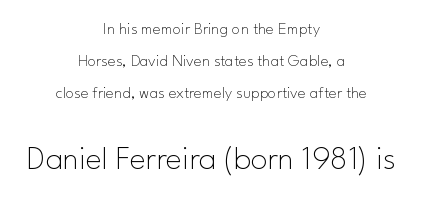
The image shows 34 px thin sans-serif type, upright; set centered, line spacing 1.88x, normal letter spacing, not underlined; the second (bottom) block is 2.0x larger; low stroke contrast and a small x-height.
